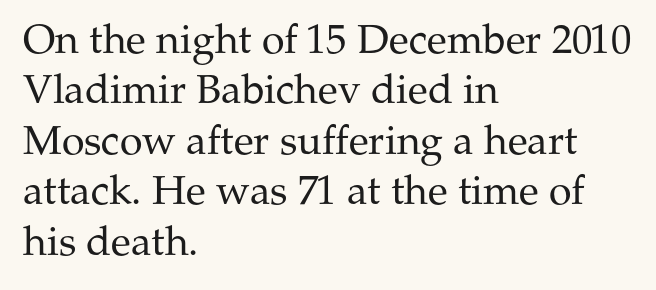
{"serif": "yes", "italic": "no", "bold": "no", "weight": "regular", "width": "normal", "stroke_contrast": "medium", "x_height": "medium", "monospaced": "no", "underline": "no", "align": "left", "line_spacing_ratio": 1.23, "letter_spacing": "normal", "letter_spacing_em": 0.0, "glyph_px": 41}
